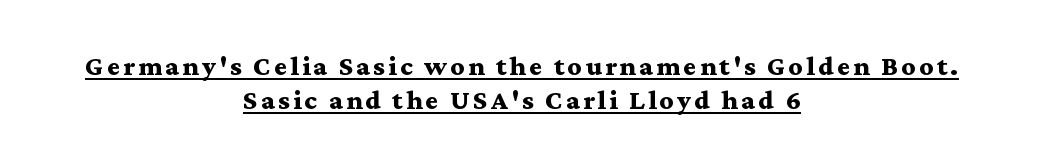
The font's upright variant was chosen for this text. Quick note: underline on. Every letter is thick-stroked: bold, no question. Casual observation: everything's sitting right in the middle. Spacing verdict: proportional, widths tailored to each character.
